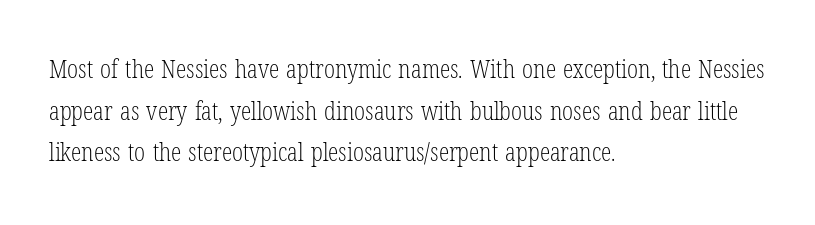
Rule under the text: the space is simply empty. One-word summary of the alignment: left. Stroke thickness stays within the range of a standard reading face or lighter. Rows of type keep a routine distance in the vertical direction. Ascenders rise straight up at ninety degrees. The tracking reads as untouched default to a designer's eye.
